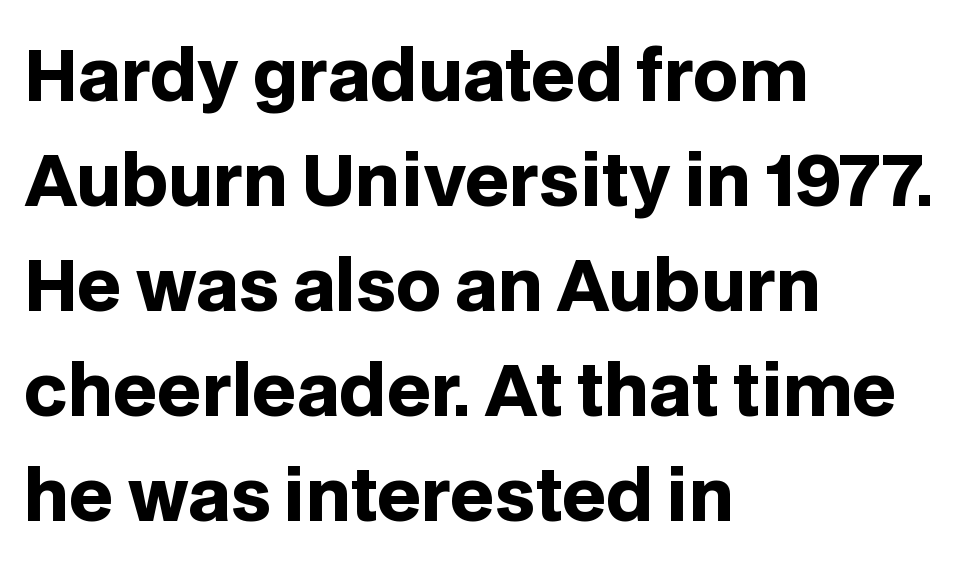
The image shows 70 px heavy sans-serif type, upright; set left-aligned, normal line spacing (1.5x), normal letter spacing, not underlined; low stroke contrast and a large x-height.
